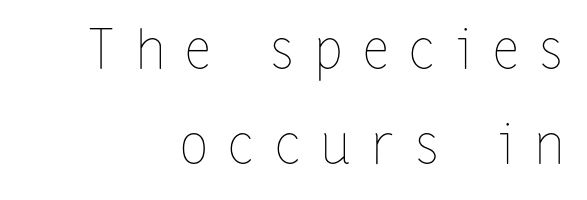
Q: Is the text bold? A: No.
Q: Is the text italic (slanted)? A: No, it is upright.
Q: Is the text underlined? A: No.
Q: How is the paragraph aligned? A: Right-aligned.
Q: Is the spacing between letters normal or unusually wide? A: Unusually wide.
Q: Width (condensed, normal, or wide)? A: Condensed.
Q: Stroke contrast? A: Low.
Q: x-height? A: Medium.
Q: Monospaced? A: No.
